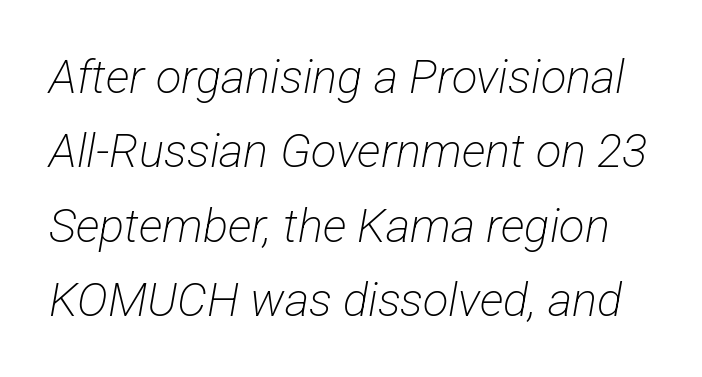
Quick note: underline off. Bold? No — there's no thickening of the strokes. Tracking value appears to be zero — textbook default spacing. This rendering employs a face without finishing strokes, i.e., a sans-serif. Is there much room between lines? A standard amount, neither cramped nor airy.
